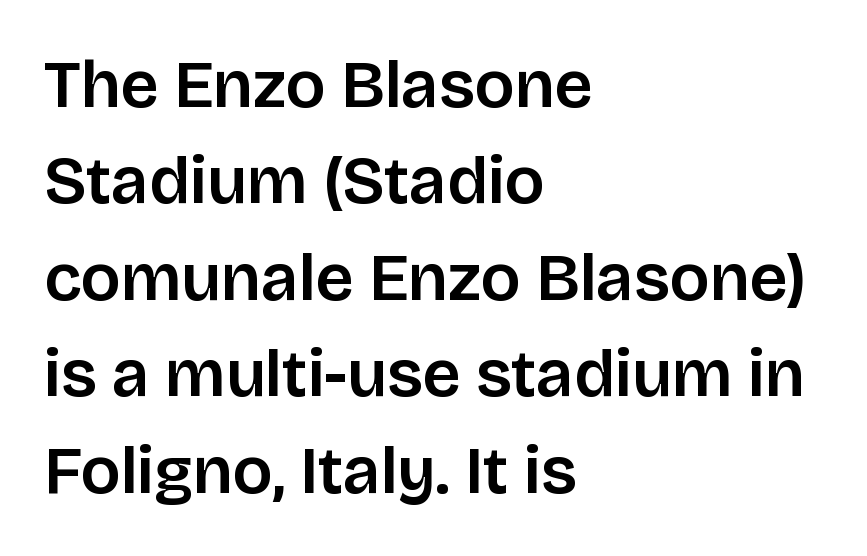
The image shows 67 px sans-serif type, upright; set left-aligned, normal line spacing (1.44x), normal letter spacing, not underlined; low stroke contrast and a large x-height.
